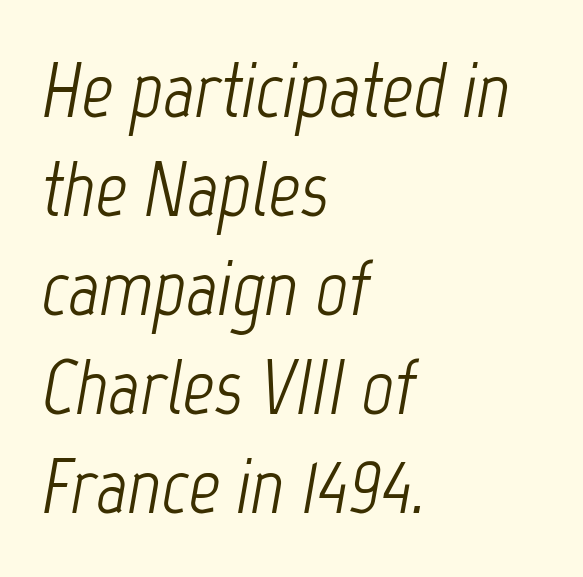
{"italic": "yes", "lean": "right", "slant_degrees": 12, "bold": "no", "weight": "light", "width": "condensed", "stroke_contrast": "low", "x_height": "medium", "monospaced": "no", "underline": "no", "align": "left", "line_spacing": "normal", "line_spacing_ratio": 1.27, "letter_spacing": "normal", "letter_spacing_em": 0.0, "glyph_px": 78}
